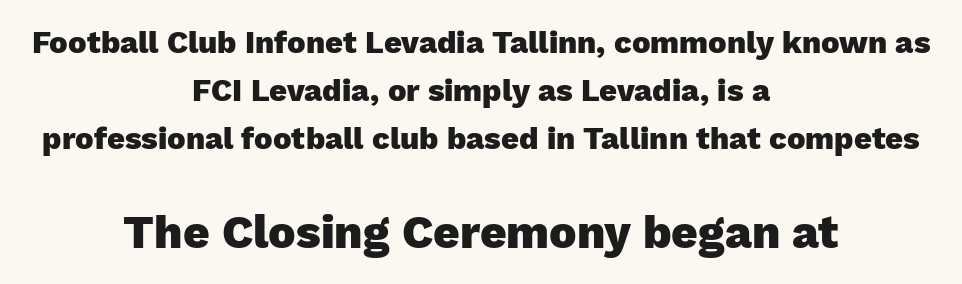
{"serif": "no", "italic": "no", "bold": "yes", "weight": "heavy", "width": "normal", "stroke_contrast": "low", "x_height": "medium", "monospaced": "no", "underline": "no", "align": "center", "line_spacing": "normal", "line_spacing_ratio": 1.55, "letter_spacing": "normal", "letter_spacing_em": 0.0, "larger_block": "second", "size_ratio": 1.48, "glyph_px": 46}
